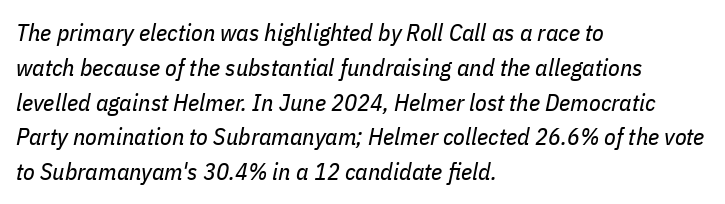
Slanted lettering throughout. Line starts are locked; line ends wander. The block of text has a typical density, with ordinary space between rows. Nobody drew a line under any word here. Weight: not bold — regular or lighter. Inter-character spacing is left at the font's built-in metrics.
